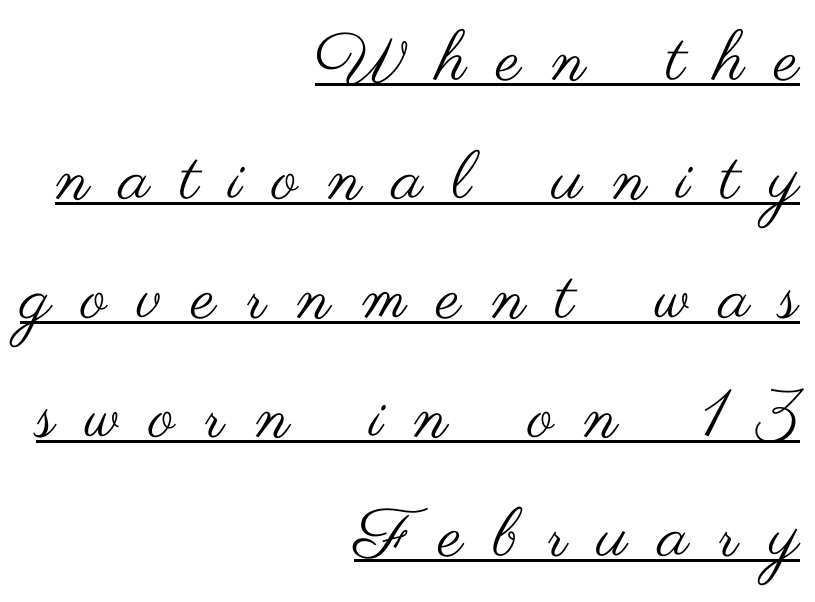
A typographer would call this underscored text. A typesetter would call this proportional, since set widths differ per character. The line texture is sparse and dotted thanks to wide tracking. Vertical stems look standard width or narrower in stroke. The paragraph has a hard right edge and a soft left edge.
